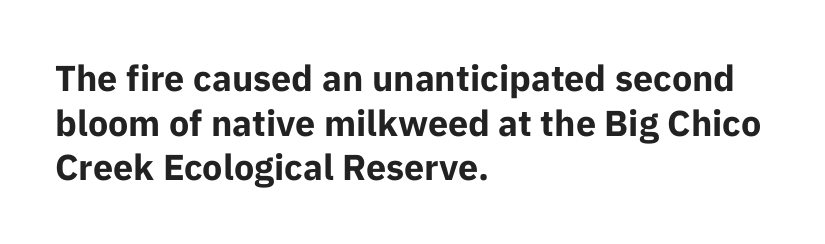
Q: Is the text bold? A: Yes.
Q: Is the text italic (slanted)? A: No, it is upright.
Q: Is the typeface a serif or a sans-serif typeface? A: Sans-serif.
Q: Is the text underlined? A: No.
Q: How is the paragraph aligned? A: Left-aligned.
Q: Is the spacing between letters normal or unusually wide? A: Normal.
Q: Width (condensed, normal, or wide)? A: Normal.
Q: Stroke contrast? A: Low.
Q: x-height? A: Medium.
Q: Monospaced? A: No.
